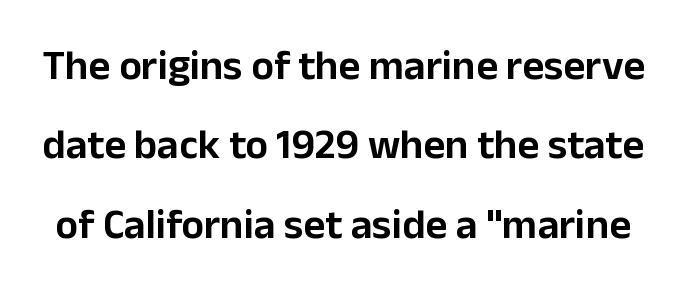
The image shows 42 px sans-serif type, upright; set line spacing 1.89x, normal letter spacing, not underlined; low stroke contrast and a medium x-height.
